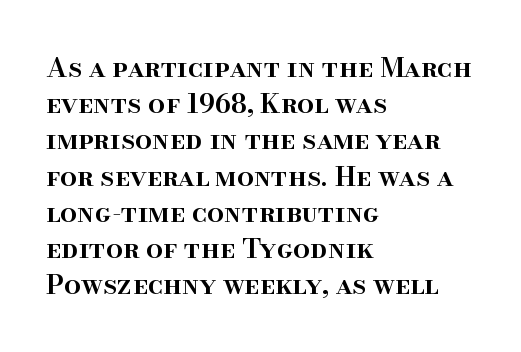
Q: Is the text bold? A: Semi-bold.
Q: Is the text italic (slanted)? A: No, it is upright.
Q: Is the text underlined? A: No.
Q: How is the paragraph aligned? A: Left-aligned.
Q: Is the spacing between letters normal or unusually wide? A: Normal.
Q: Is the spacing between lines tight, normal or loose? A: Normal.
